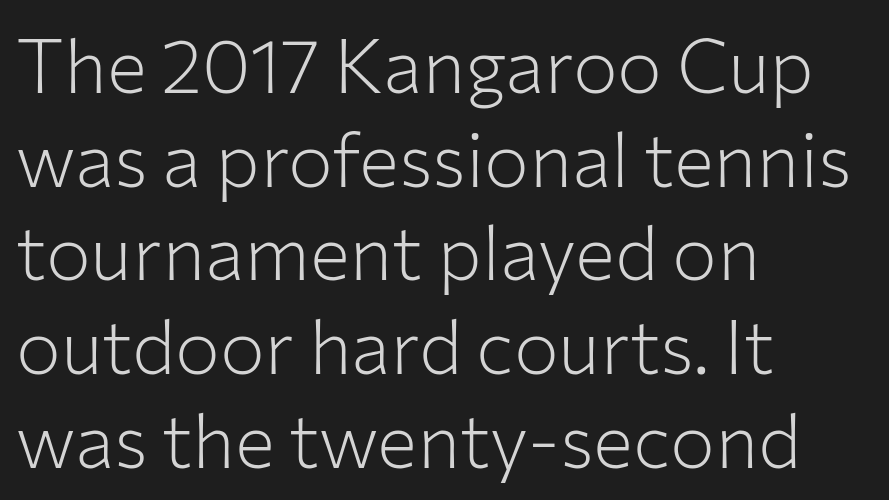
The image shows 75 px light sans-serif type, upright; set left-aligned, normal line spacing (1.25x), normal letter spacing, not underlined; low stroke contrast and a medium x-height.
